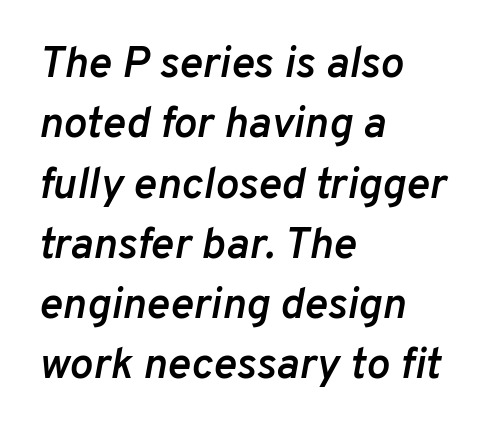
{"italic": "yes", "lean": "right", "slant_degrees": 10, "bold": "semi", "weight": "semibold", "width": "normal", "stroke_contrast": "low", "x_height": "medium", "monospaced": "no", "underline": "no", "align": "left", "line_spacing": "normal", "line_spacing_ratio": 1.37, "letter_spacing": "normal", "letter_spacing_em": 0.0, "glyph_px": 44}
